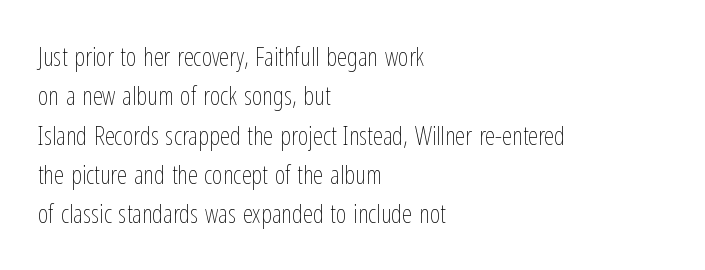
A typesetter would mark this as roman, not italic. Does the leading feel generous? No, just average. The typesetter chose a ragged-right arrangement here. The gaps between neighbouring characters are ordinary and unremarkable. Is this a heavy cut? Hardly; it is regular or lighter. The space directly below the letters is spotless.
